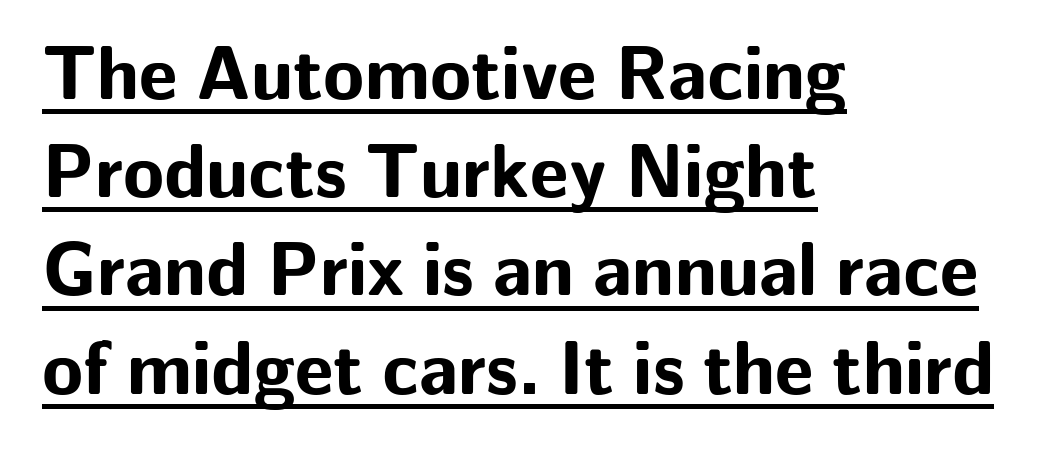
{"serif": "no", "italic": "no", "bold": "yes", "weight": "bold", "width": "normal", "stroke_contrast": "low", "x_height": "medium", "monospaced": "no", "underline": "yes", "align": "left", "line_spacing": "normal", "line_spacing_ratio": 1.31, "letter_spacing": "normal", "letter_spacing_em": 0.0, "glyph_px": 75}
